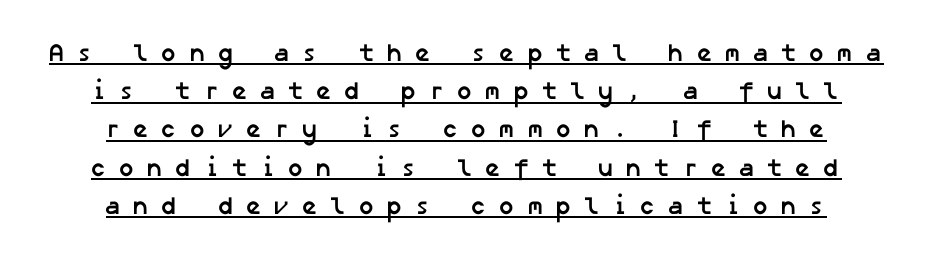
Regarding leading, the lines here are spaced in the standard way. If you folded the block vertically in half, each line would mirror itself in length. Its strokes are broad and dark, the hallmark of bold type. Honestly, the underline is the first thing you notice here.
